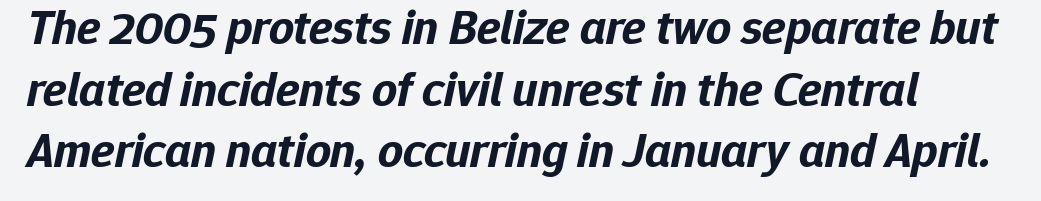
The image shows 49 px bold type, italic (leaning right); set normal line spacing (1.26x), normal letter spacing, not underlined; low stroke contrast and a medium x-height.
